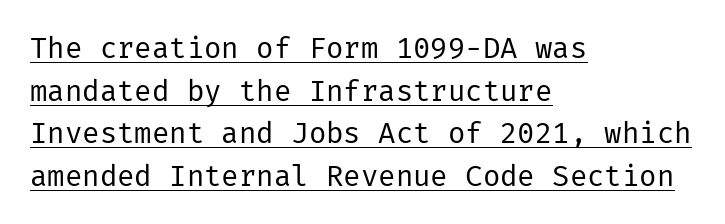
If you measured baseline to baseline, you'd find a middling distance. The lines in this sample share a left origin and differ only in where they stop. Is the stroke heavy? The answer is a plain regular-or-lighter. How are the letters spaced? Ordinarily, with no added tracking. A typographer would call this underscored text.
